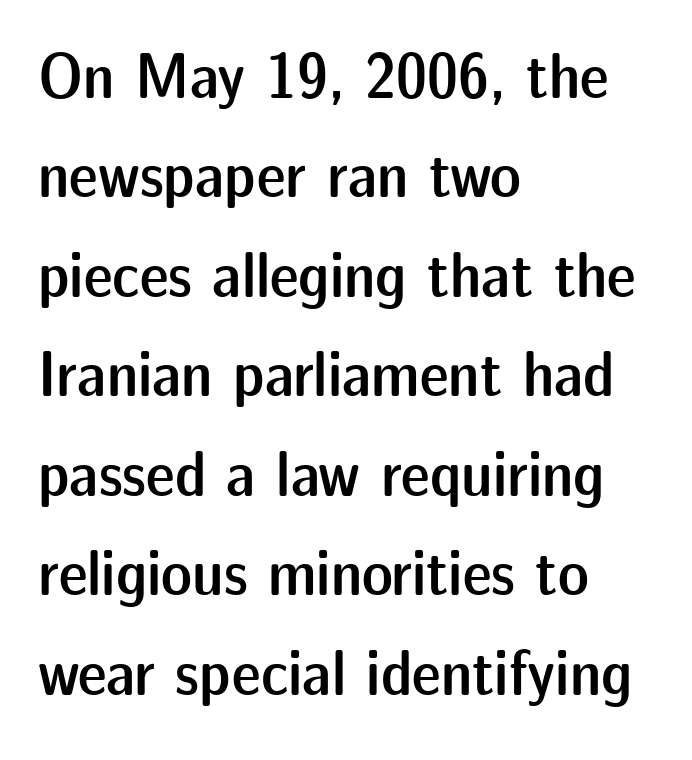
The image shows 65 px semibold sans-serif type, upright; set left-aligned, normal line spacing (1.53x), normal letter spacing, not underlined; low stroke contrast and a medium x-height.
